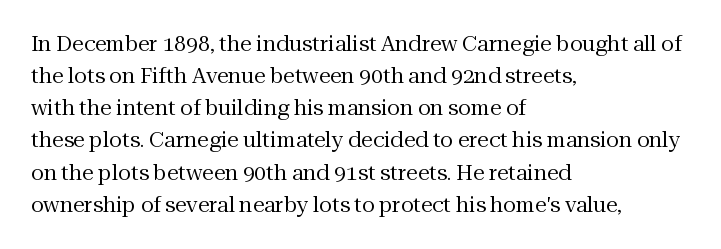
{"italic": "no", "bold": "no", "underline": "no", "align": "left", "line_spacing": "normal", "line_spacing_ratio": 1.53, "letter_spacing": "normal", "letter_spacing_em": 0.0, "glyph_px": 21}
